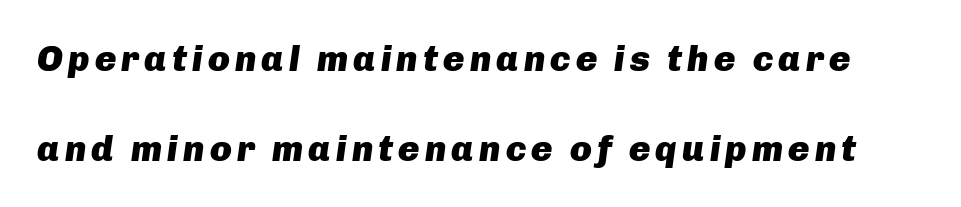
Think of a printed novel: that variable character pitch is what you see here. Heft: maximum for text — a bold. Vertical spacing — loose. This is oblique type, the kind used for emphasis or titles.
